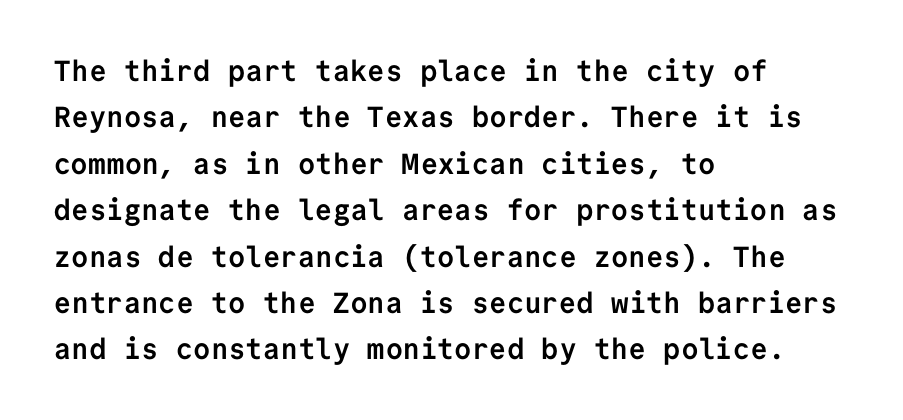
{"serif": "no", "italic": "no", "bold": "yes", "weight": "semibold", "width": "normal", "stroke_contrast": "low", "x_height": "medium", "monospaced": "yes", "underline": "no", "align": "left", "line_spacing": "normal", "line_spacing_ratio": 1.6, "letter_spacing": "normal", "letter_spacing_em": 0.0, "glyph_px": 29}
